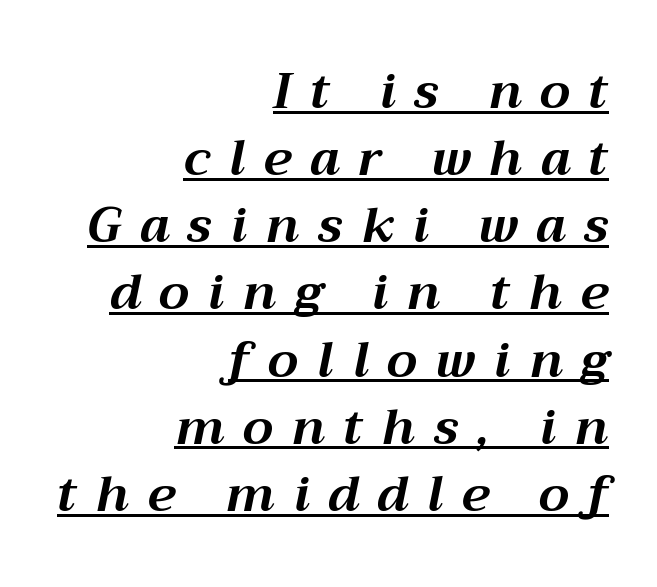
The image shows 49 px bold type, italic (leaning right); set right-aligned, normal line spacing (1.37x), unusually wide letter spacing (+0.38 em), underlined; medium stroke contrast and a medium x-height.
